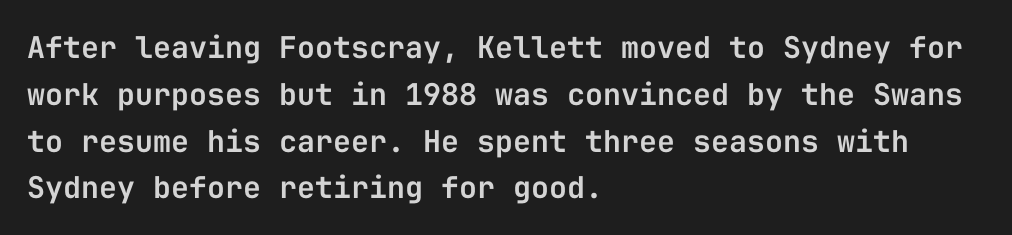
Q: Is the text italic (slanted)? A: No, it is upright.
Q: Is the typeface a serif or a sans-serif typeface? A: Sans-serif.
Q: Is the text underlined? A: No.
Q: How is the paragraph aligned? A: Left-aligned.
Q: Is the spacing between letters normal or unusually wide? A: Normal.
Q: Is the spacing between lines tight, normal or loose? A: Normal.
Q: Width (condensed, normal, or wide)? A: Normal.
Q: Stroke contrast? A: Low.
Q: x-height? A: Medium.
Q: Monospaced? A: Yes.
